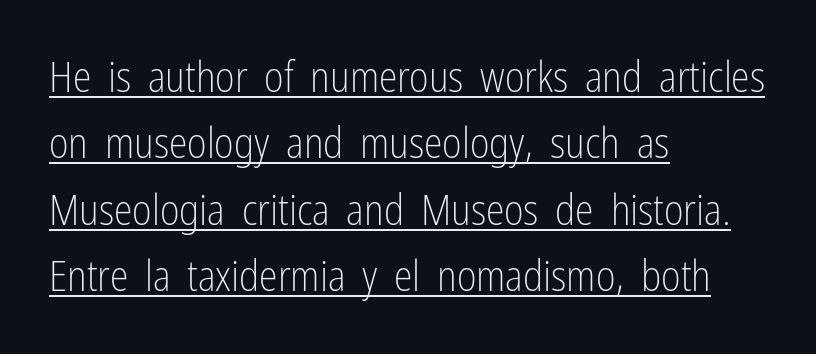
Q: Is the text bold? A: No.
Q: Is the text italic (slanted)? A: No, it is upright.
Q: Is the typeface a serif or a sans-serif typeface? A: Sans-serif.
Q: Is the text underlined? A: Yes.
Q: How is the paragraph aligned? A: Left-aligned.
Q: Is the spacing between letters normal or unusually wide? A: Normal.
Q: Is the spacing between lines tight, normal or loose? A: Normal.
Q: Width (condensed, normal, or wide)? A: Condensed.
Q: Stroke contrast? A: Low.
Q: x-height? A: Medium.
Q: Monospaced? A: No.
